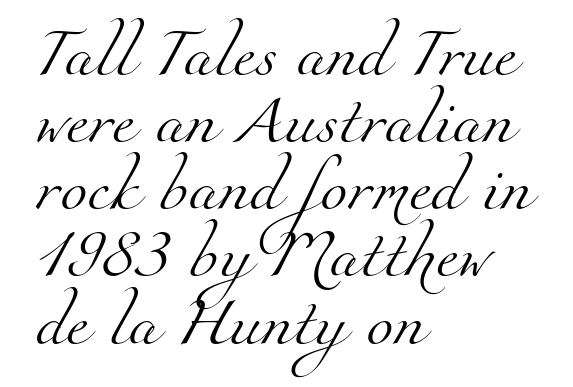
Q: Is the text bold? A: No.
Q: Is the typeface a serif or a sans-serif typeface? A: Serif.
Q: Is the text underlined? A: No.
Q: How is the paragraph aligned? A: Left-aligned.
Q: Is the spacing between letters normal or unusually wide? A: Normal.
Q: Is the spacing between lines tight, normal or loose? A: Normal.
Q: Width (condensed, normal, or wide)? A: Normal.
Q: Stroke contrast? A: Medium.
Q: x-height? A: Small.
Q: Monospaced? A: No.
